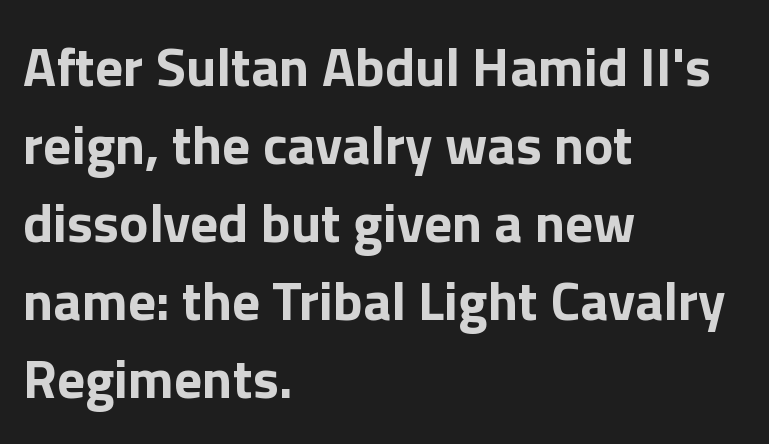
{"serif": "no", "italic": "no", "bold": "yes", "weight": "bold", "width": "normal", "x_height": "medium", "monospaced": "no", "underline": "no", "align": "left", "line_spacing": "normal", "line_spacing_ratio": 1.42, "letter_spacing": "normal", "letter_spacing_em": 0.0, "glyph_px": 55}
